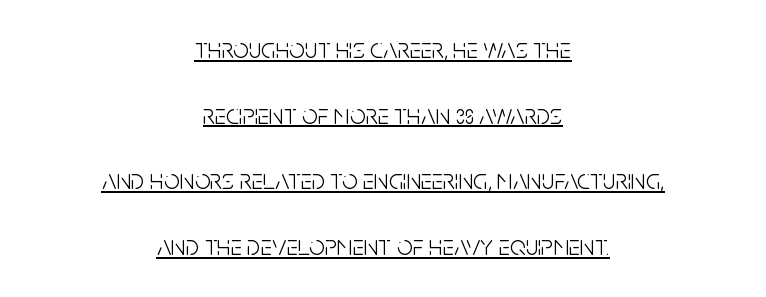
Ascenders rise straight up at ninety degrees. Font category for this specimen: sans-serif. Caption: face not bold, strokes unweighted. The lettering is marked with a stroke running underneath it. Standard letterfit; no display-style spreading of the glyphs.
